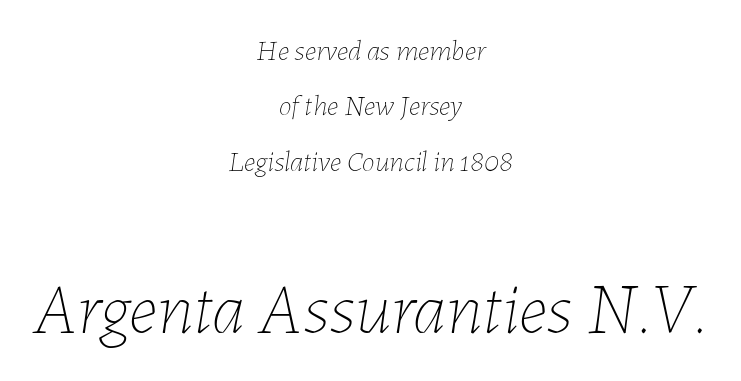
{"italic": "yes", "lean": "right", "slant_degrees": 7, "bold": "no", "weight": "thin", "width": "normal", "stroke_contrast": "low", "x_height": "medium", "monospaced": "no", "underline": "no", "align": "center", "line_spacing": "loose", "line_spacing_ratio": 1.91, "letter_spacing": "normal", "letter_spacing_em": 0.0, "larger_block": "second", "size_ratio": 2.48, "glyph_px": 72}
